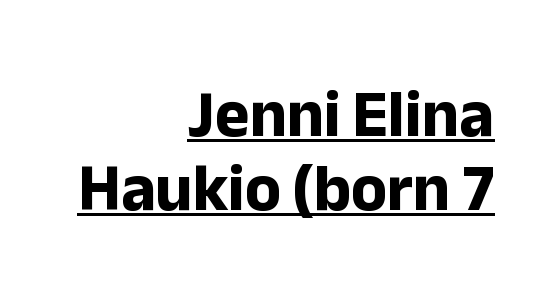
{"serif": "no", "italic": "no", "bold": "yes", "weight": "bold", "width": "normal", "stroke_contrast": "low", "x_height": "medium", "monospaced": "no", "underline": "yes", "align": "right", "line_spacing": "tight", "line_spacing_ratio": 1.12, "letter_spacing": "normal", "letter_spacing_em": 0.0, "glyph_px": 66}
